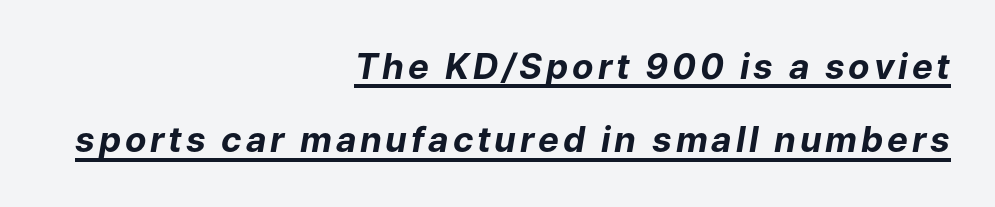
Q: Is the text bold? A: Yes.
Q: Is the text italic (slanted)? A: Yes, it leans right by about 9 degrees.
Q: Is the text underlined? A: Yes.
Q: How is the paragraph aligned? A: Right-aligned.
Q: Is the spacing between lines tight, normal or loose? A: Loose.
Q: Width (condensed, normal, or wide)? A: Normal.
Q: Stroke contrast? A: Low.
Q: x-height? A: Medium.
Q: Monospaced? A: No.
